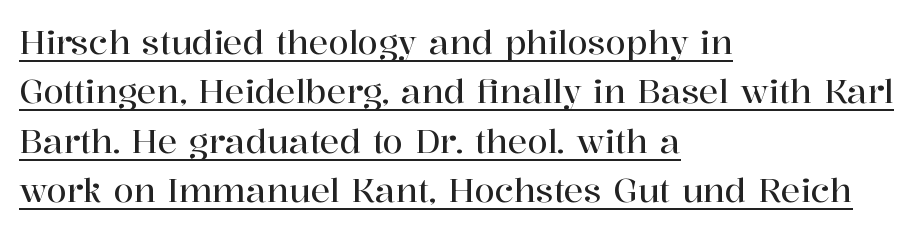
{"serif": "yes", "italic": "no", "width": "normal", "stroke_contrast": "high", "x_height": "medium", "monospaced": "no", "underline": "yes", "align": "left", "line_spacing": "normal", "line_spacing_ratio": 1.5, "letter_spacing": "normal", "letter_spacing_em": 0.0, "glyph_px": 33}
